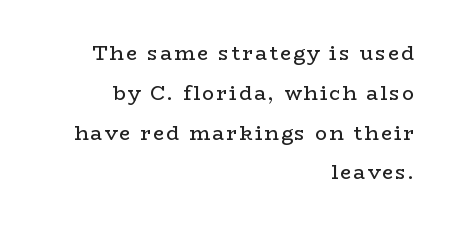
The image shows 20 px text type, upright; set right-aligned, loose line spacing (1.99x), not underlined.
